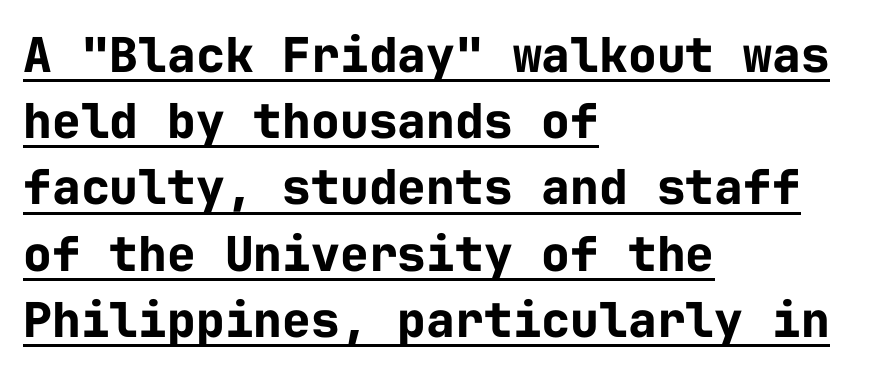
{"serif": "no", "italic": "no", "bold": "yes", "weight": "bold", "width": "normal", "stroke_contrast": "low", "x_height": "medium", "monospaced": "yes", "underline": "yes", "align": "left", "line_spacing": "normal", "line_spacing_ratio": 1.38, "letter_spacing": "normal", "letter_spacing_em": 0.0, "glyph_px": 48}
